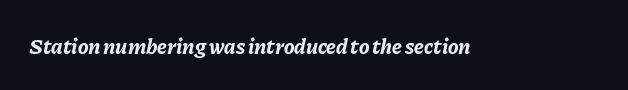
The image shows 22 px bold type, italic (leaning right); set normal letter spacing, not underlined.
